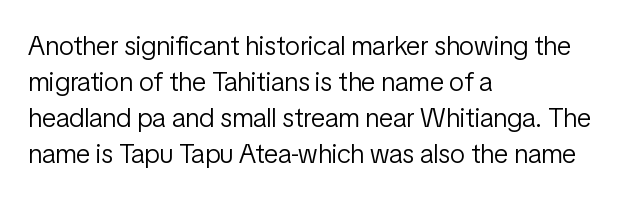
{"italic": "no", "bold": "no", "underline": "no", "align": "left", "line_spacing": "normal", "line_spacing_ratio": 1.33, "letter_spacing": "normal", "letter_spacing_em": 0.0, "glyph_px": 27}
